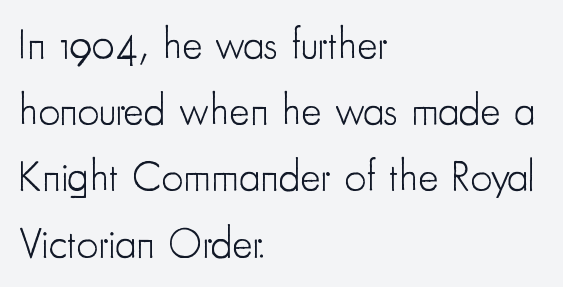
{"serif": "no", "italic": "no", "bold": "no", "weight": "light", "width": "condensed", "stroke_contrast": "low", "x_height": "small", "monospaced": "no", "underline": "no", "align": "left", "line_spacing": "normal", "line_spacing_ratio": 1.54, "letter_spacing": "normal", "letter_spacing_em": 0.0, "glyph_px": 43}
